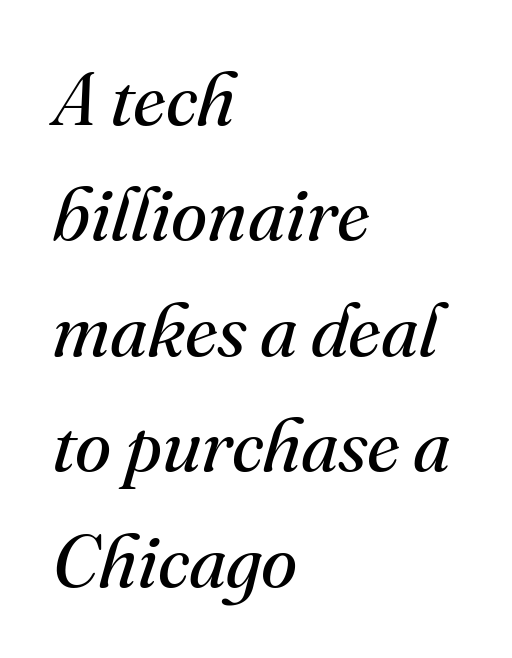
The image shows 74 px regular-weight serif type, italic (leaning right); set left-aligned, normal line spacing (1.56x), normal letter spacing, not underlined; medium stroke contrast and a small x-height.
